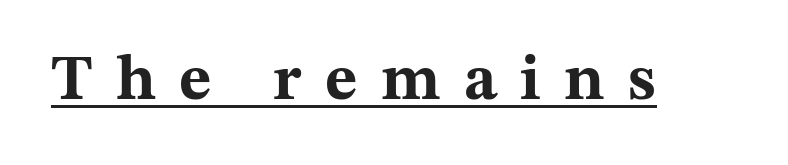
{"serif": "yes", "italic": "no", "bold": "yes", "weight": "bold", "width": "wide", "stroke_contrast": "medium", "x_height": "medium", "monospaced": "no", "underline": "yes", "letter_spacing": "wide", "letter_spacing_em": 0.37, "glyph_px": 63}
